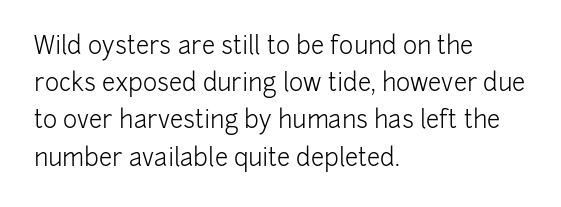
Q: Is the text bold? A: No.
Q: Is the text italic (slanted)? A: No, it is upright.
Q: Is the text underlined? A: No.
Q: How is the paragraph aligned? A: Left-aligned.
Q: Is the spacing between letters normal or unusually wide? A: Normal.
Q: Is the spacing between lines tight, normal or loose? A: Normal.
